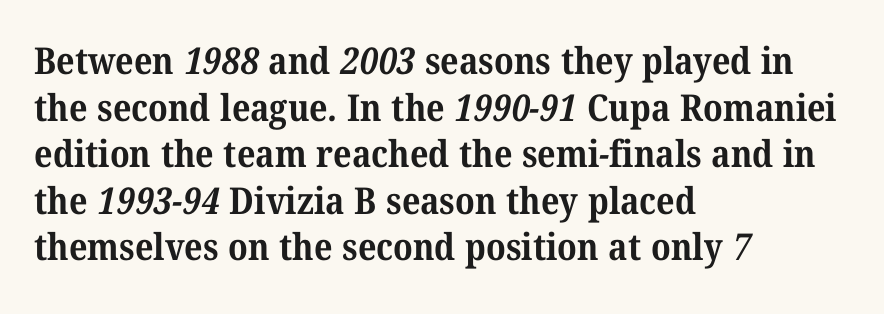
The image shows 37 px bold serif type; set left-aligned, normal line spacing (1.26x), normal letter spacing, not underlined; medium stroke contrast and a medium x-height.
